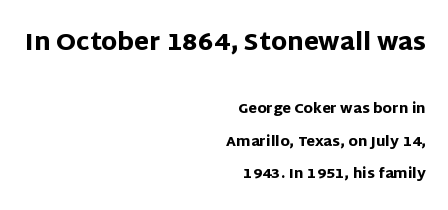
Q: Is the text bold? A: Yes.
Q: Is the text italic (slanted)? A: No, it is upright.
Q: Is the text underlined? A: No.
Q: How is the paragraph aligned? A: Right-aligned.
Q: Is the spacing between letters normal or unusually wide? A: Normal.
Q: Is the spacing between lines tight, normal or loose? A: Loose.
Q: Which block of text is set in a larger size, the first (top) or the second (bottom)? A: The first (top) one.
